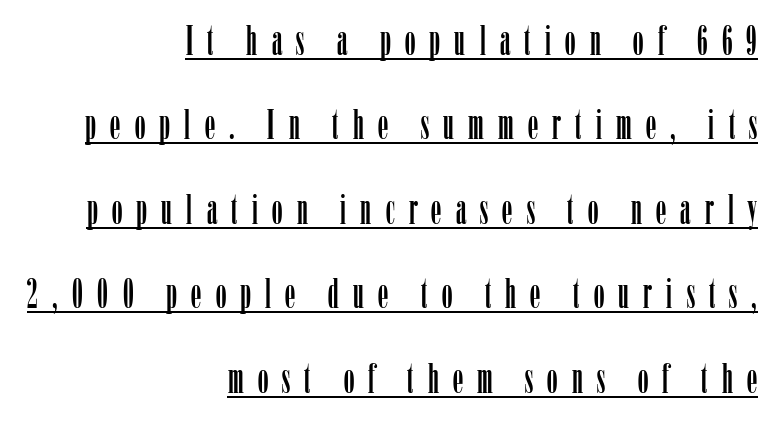
Q: Is the text italic (slanted)? A: No, it is upright.
Q: Is the typeface a serif or a sans-serif typeface? A: Serif.
Q: Is the text underlined? A: Yes.
Q: How is the paragraph aligned? A: Right-aligned.
Q: Is the spacing between letters normal or unusually wide? A: Unusually wide.
Q: Is the spacing between lines tight, normal or loose? A: Loose.
Q: Width (condensed, normal, or wide)? A: Condensed.
Q: Stroke contrast? A: Low.
Q: x-height? A: Medium.
Q: Monospaced? A: No.
